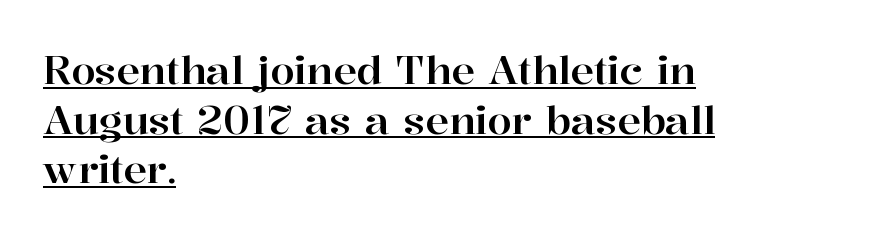
Q: Is the text italic (slanted)? A: No, it is upright.
Q: Is the typeface a serif or a sans-serif typeface? A: Serif.
Q: Is the text underlined? A: Yes.
Q: How is the paragraph aligned? A: Left-aligned.
Q: Is the spacing between letters normal or unusually wide? A: Normal.
Q: Is the spacing between lines tight, normal or loose? A: Normal.
Q: Width (condensed, normal, or wide)? A: Normal.
Q: Stroke contrast? A: High.
Q: x-height? A: Medium.
Q: Monospaced? A: No.
